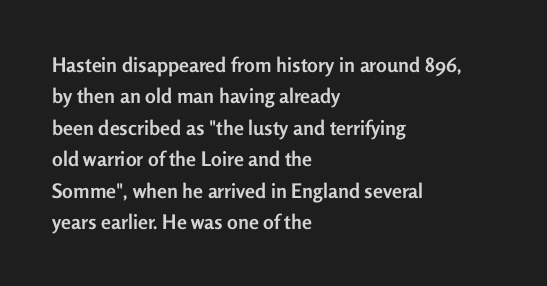
Ascenders rise straight up at ninety degrees. Just letters on the line, the space beneath them empty. Normally led — the rows are evenly, conventionally spaced. Here the glyphs are tracked normally, forming tight word shapes. The characters look thick and weighty, a clear bold.
